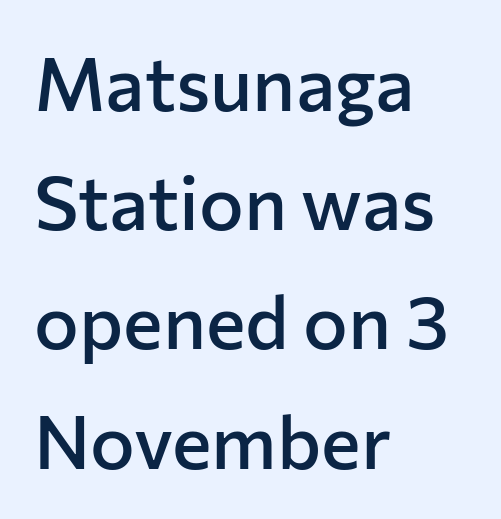
No italicization has been applied; the sample stays upright. The face used here is a sans, in the tradition of grotesques and geometrics. Its strokes are somewhat broadened, the hallmark of semibold type. The rendering uses a moderate line-height, typical for paragraphs.
